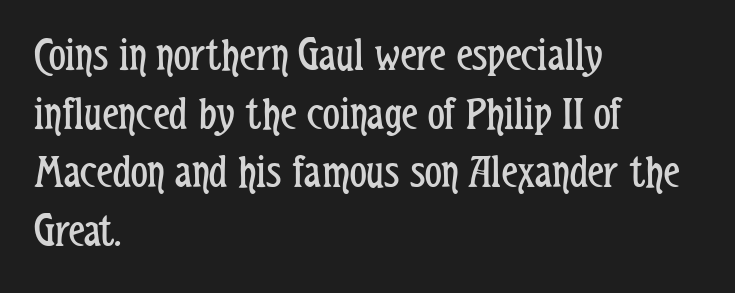
Q: Is the text bold? A: No.
Q: Is the text italic (slanted)? A: No, it is upright.
Q: Is the typeface a serif or a sans-serif typeface? A: Sans-serif.
Q: Is the text underlined? A: No.
Q: How is the paragraph aligned? A: Left-aligned.
Q: Is the spacing between letters normal or unusually wide? A: Normal.
Q: Is the spacing between lines tight, normal or loose? A: Normal.
Q: Width (condensed, normal, or wide)? A: Condensed.
Q: Stroke contrast? A: Low.
Q: x-height? A: Medium.
Q: Monospaced? A: No.
